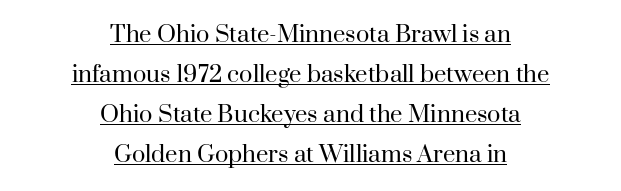
Q: Is the text bold? A: No.
Q: Is the text italic (slanted)? A: No, it is upright.
Q: Is the text underlined? A: Yes.
Q: How is the paragraph aligned? A: Centered.
Q: Is the spacing between letters normal or unusually wide? A: Normal.
